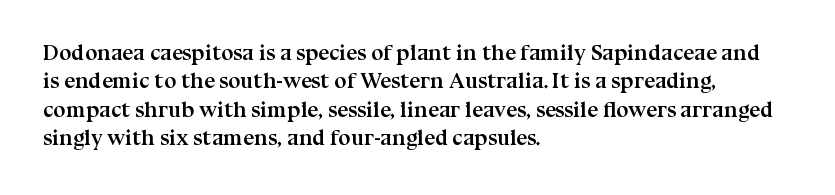
Q: Is the text bold? A: Yes.
Q: Is the text italic (slanted)? A: No, it is upright.
Q: Is the text underlined? A: No.
Q: How is the paragraph aligned? A: Left-aligned.
Q: Is the spacing between letters normal or unusually wide? A: Normal.
Q: Is the spacing between lines tight, normal or loose? A: Normal.
